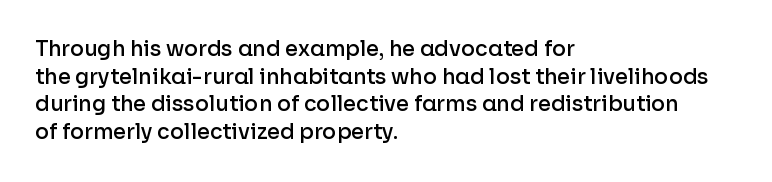
Q: Is the text bold? A: Semi-bold.
Q: Is the text italic (slanted)? A: No, it is upright.
Q: Is the text underlined? A: No.
Q: How is the paragraph aligned? A: Left-aligned.
Q: Is the spacing between letters normal or unusually wide? A: Normal.
Q: Is the spacing between lines tight, normal or loose? A: Normal.
